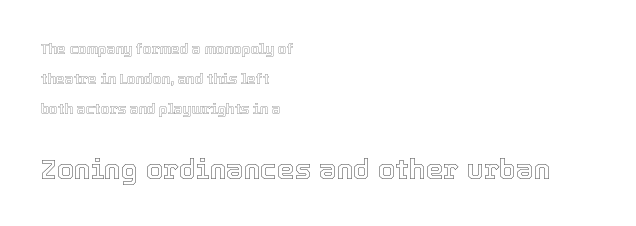
The image shows 28 px text type, upright; set left-aligned, loose line spacing (2.13x), normal letter spacing, not underlined; the second (bottom) block is 2.0x larger; a medium x-height.
